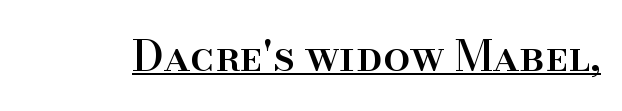
The words here are underlined. The letters advance in unequal steps, a hallmark of proportional type. Posture: vertical. The letters sit at their default tracking, neither squeezed nor spread. The face used here is seriffed, in the tradition of book romans.
